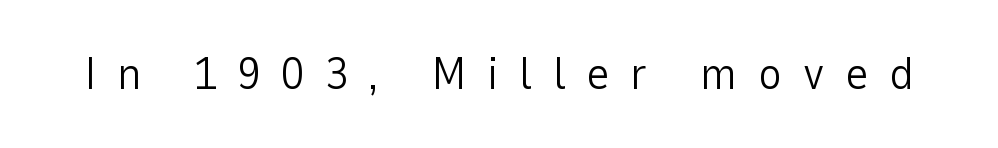
The image shows 46 px light sans-serif type, upright; set unusually wide letter spacing (+0.45 em), not underlined; low stroke contrast and a medium x-height.
